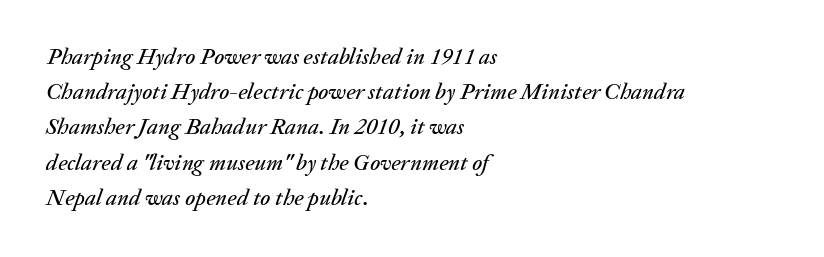
Q: Is the text italic (slanted)? A: Yes, it leans right by about 20 degrees.
Q: Is the text underlined? A: No.
Q: How is the paragraph aligned? A: Left-aligned.
Q: Is the spacing between letters normal or unusually wide? A: Normal.
Q: Is the spacing between lines tight, normal or loose? A: Normal.
